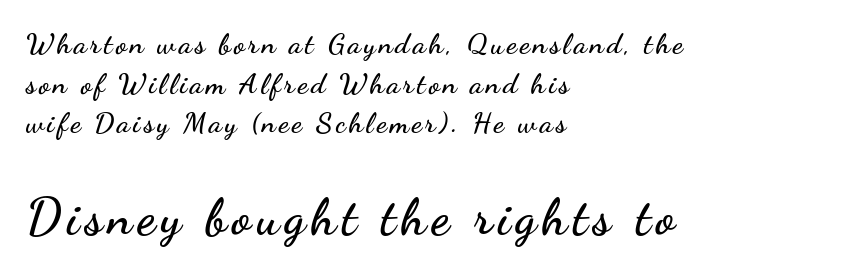
{"serif": "no", "width": "wide", "stroke_contrast": "low", "x_height": "small", "monospaced": "no", "underline": "no", "align": "left", "line_spacing": "normal", "line_spacing_ratio": 1.37, "larger_block": "second", "size_ratio": 1.76, "glyph_px": 51}
